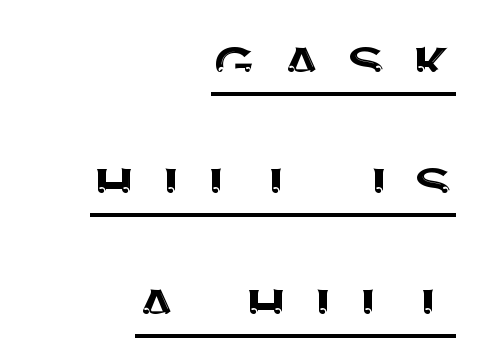
Q: Is the text italic (slanted)? A: No, it is upright.
Q: Is the typeface a serif or a sans-serif typeface? A: Sans-serif.
Q: Is the text underlined? A: Yes.
Q: How is the paragraph aligned? A: Right-aligned.
Q: Is the spacing between letters normal or unusually wide? A: Unusually wide.
Q: Is the spacing between lines tight, normal or loose? A: Normal.
Q: Width (condensed, normal, or wide)? A: Normal.
Q: Stroke contrast? A: Medium.
Q: x-height? A: Large.
Q: Monospaced? A: No.
